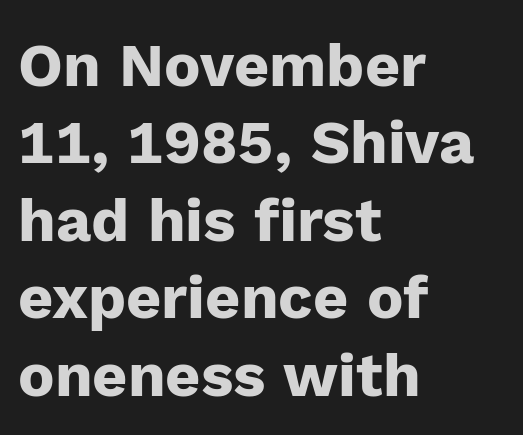
The image shows 61 px heavy sans-serif type, upright; set left-aligned, normal line spacing (1.27x), normal letter spacing, not underlined; low stroke contrast and a medium x-height.
